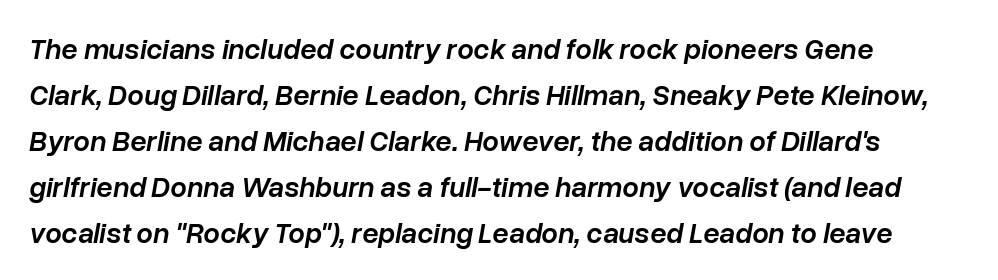
Type without underlining. The lettering tilts uniformly, giving the passage an italic look. As a designer I'd log this as weight 600, semibold. The text block is weighted toward the left margin, trailing off unevenly rightward. The letters advance in unequal steps, a hallmark of proportional type. What stands out about the letter spacing? Nothing — it is the standard amount.
